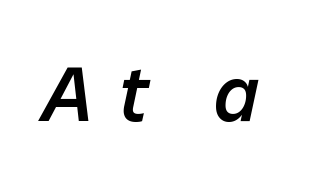
{"italic": "yes", "lean": "right", "slant_degrees": 12, "bold": "semi", "weight": "semibold", "width": "normal", "stroke_contrast": "low", "x_height": "medium", "monospaced": "no", "underline": "no", "letter_spacing": "wide", "letter_spacing_em": 0.32, "glyph_px": 78}
